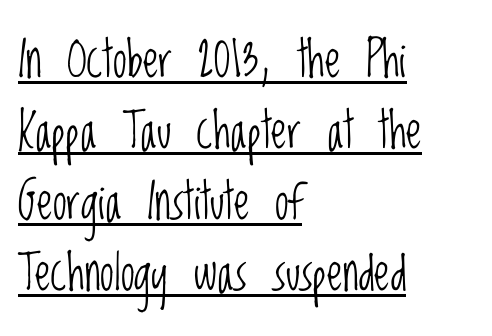
The font is comparable to plain body text, perhaps lighter. The line texture is even and compact thanks to regular tracking. These lines are rendered in a variable-pitch font. No feet cap the strokes, marking this as sans-serif type. This is roman type, the default non-slanted kind.
